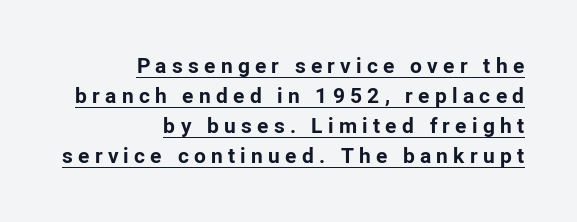
These characters rest on top of a visible drawn line. You can tell it's not italic because the verticals are truly vertical. The glyphs have the mass of a bold cut. Horizontal bands of white between lines are of average thickness. Spacing between characters has been opened up far beyond the box default.
